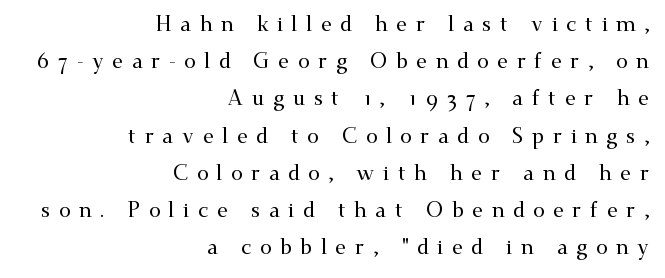
The image shows 21 px text type, upright; set right-aligned, line spacing 1.77x, unusually wide letter spacing (+0.4 em), not underlined.
